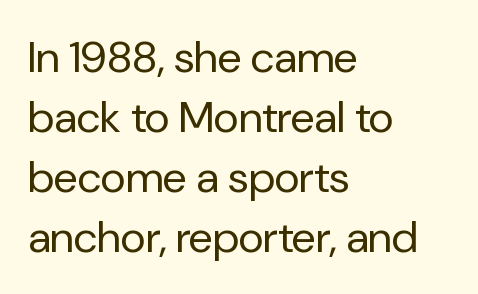
Q: Is the text bold? A: No.
Q: Is the text italic (slanted)? A: No, it is upright.
Q: Is the typeface a serif or a sans-serif typeface? A: Sans-serif.
Q: Is the text underlined? A: No.
Q: How is the paragraph aligned? A: Left-aligned.
Q: Is the spacing between letters normal or unusually wide? A: Normal.
Q: Is the spacing between lines tight, normal or loose? A: Normal.
Q: Width (condensed, normal, or wide)? A: Normal.
Q: Stroke contrast? A: Low.
Q: x-height? A: Medium.
Q: Monospaced? A: No.
